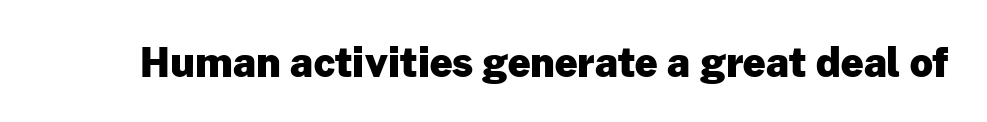
The image shows 40 px heavy sans-serif type, upright; set normal letter spacing, not underlined; low stroke contrast and a medium x-height.
